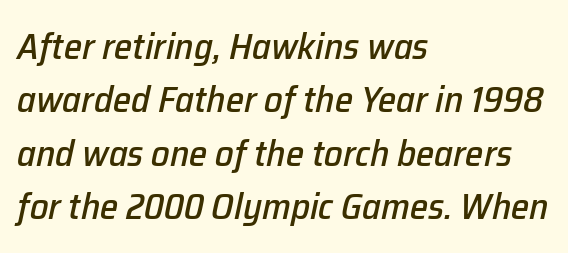
You can tell it's italic because the verticals aren't actually vertical. Reading down the column, the eye jumps a familiar distance to each next line. Tracking here is standard; glyphs follow each other at the usual distance. Layout note: lines flush left. Honestly, there is no underline to notice here at all. You could not count columns in this text — the font is proportionally spaced.
